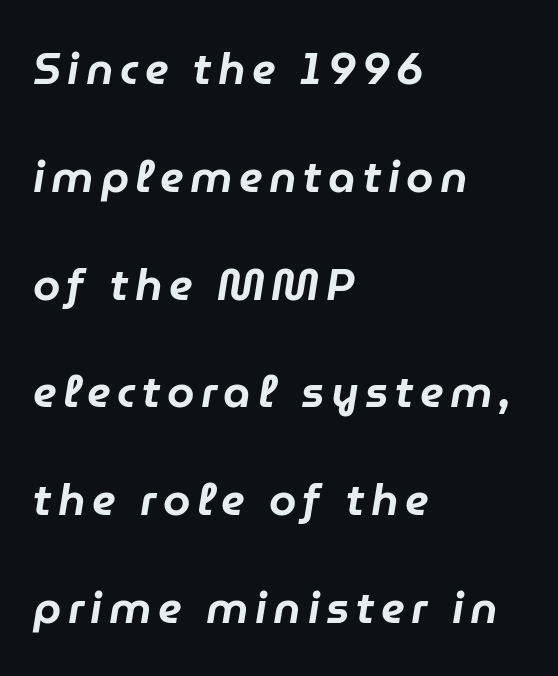
Q: Is the text italic (slanted)? A: Yes, it leans right by about 9 degrees.
Q: Is the text underlined? A: No.
Q: How is the paragraph aligned? A: Left-aligned.
Q: Is the spacing between lines tight, normal or loose? A: Loose.
Q: Width (condensed, normal, or wide)? A: Normal.
Q: Stroke contrast? A: Low.
Q: x-height? A: Medium.
Q: Monospaced? A: No.
